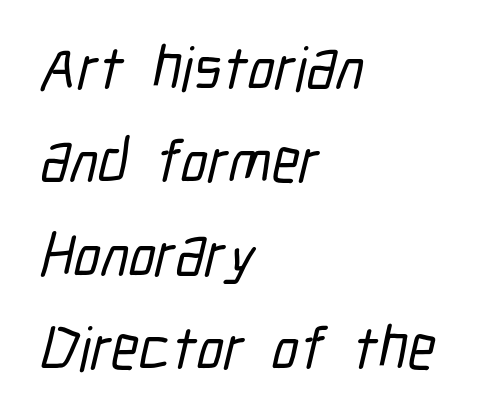
Q: Is the typeface a serif or a sans-serif typeface? A: Sans-serif.
Q: Is the text underlined? A: No.
Q: How is the paragraph aligned? A: Left-aligned.
Q: Is the spacing between letters normal or unusually wide? A: Normal.
Q: Is the spacing between lines tight, normal or loose? A: Normal.
Q: Width (condensed, normal, or wide)? A: Condensed.
Q: Stroke contrast? A: Low.
Q: x-height? A: Medium.
Q: Monospaced? A: No.
